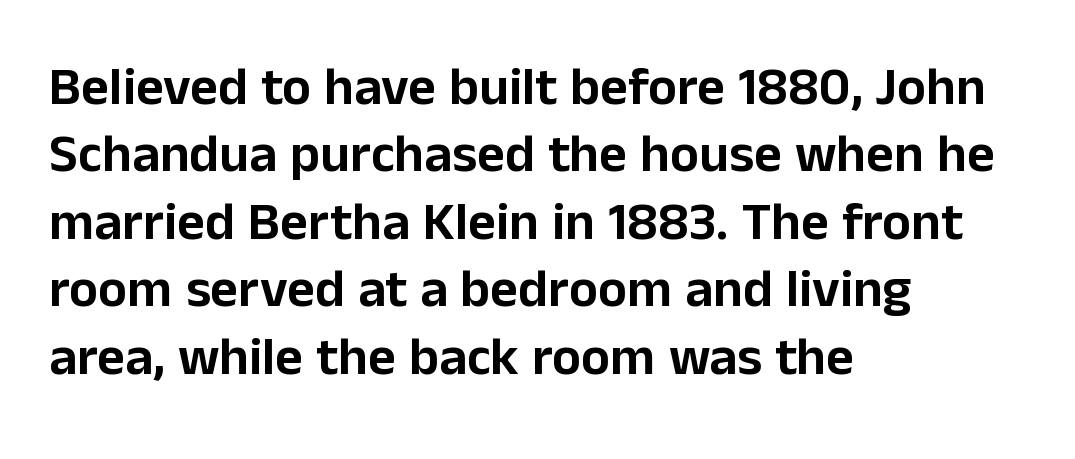
{"serif": "no", "italic": "no", "width": "normal", "stroke_contrast": "low", "x_height": "medium", "monospaced": "no", "underline": "no", "align": "left", "line_spacing": "normal", "line_spacing_ratio": 1.25, "letter_spacing": "normal", "letter_spacing_em": 0.0, "glyph_px": 54}
